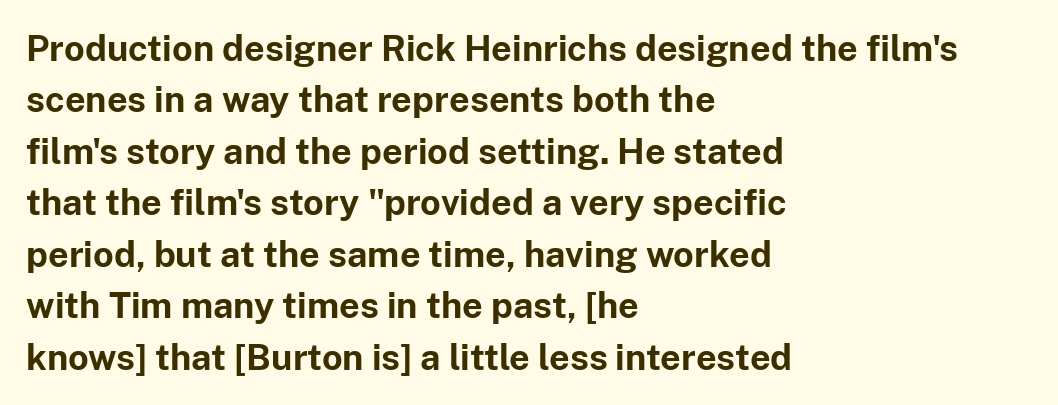
Q: Is the text bold? A: Yes.
Q: Is the text italic (slanted)? A: No, it is upright.
Q: Is the typeface a serif or a sans-serif typeface? A: Sans-serif.
Q: Is the text underlined? A: No.
Q: How is the paragraph aligned? A: Left-aligned.
Q: Is the spacing between letters normal or unusually wide? A: Normal.
Q: Is the spacing between lines tight, normal or loose? A: Normal.
Q: Width (condensed, normal, or wide)? A: Normal.
Q: Stroke contrast? A: Low.
Q: x-height? A: Medium.
Q: Monospaced? A: No.
